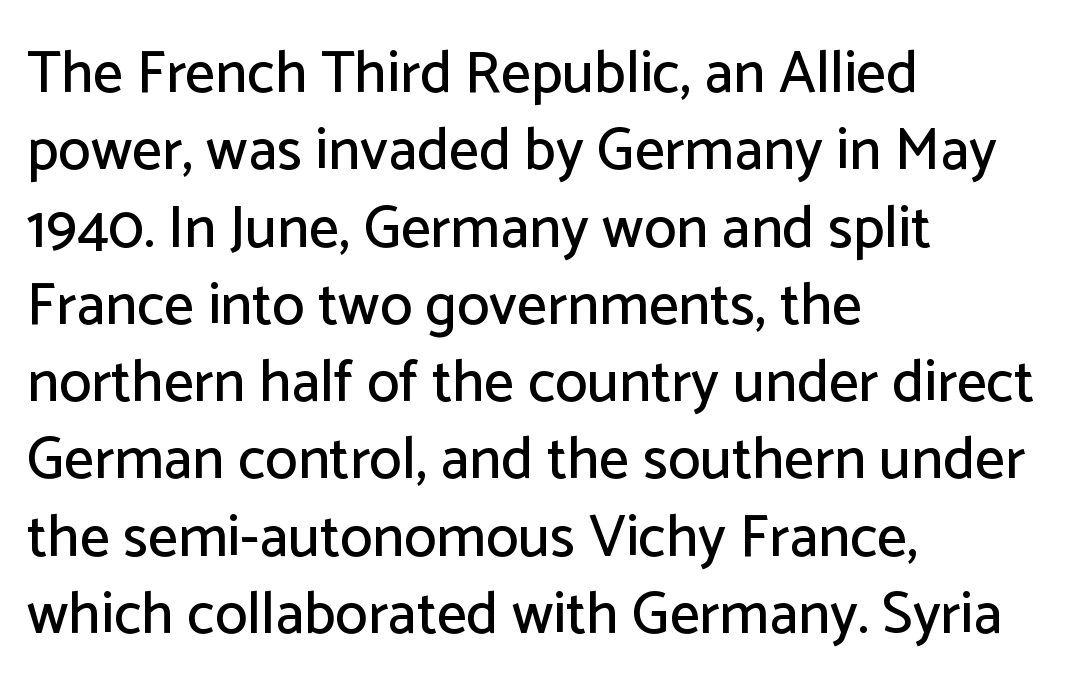
The image shows 59 px sans-serif type, upright; set left-aligned, normal line spacing (1.31x), normal letter spacing, not underlined; low stroke contrast and a medium x-height.
